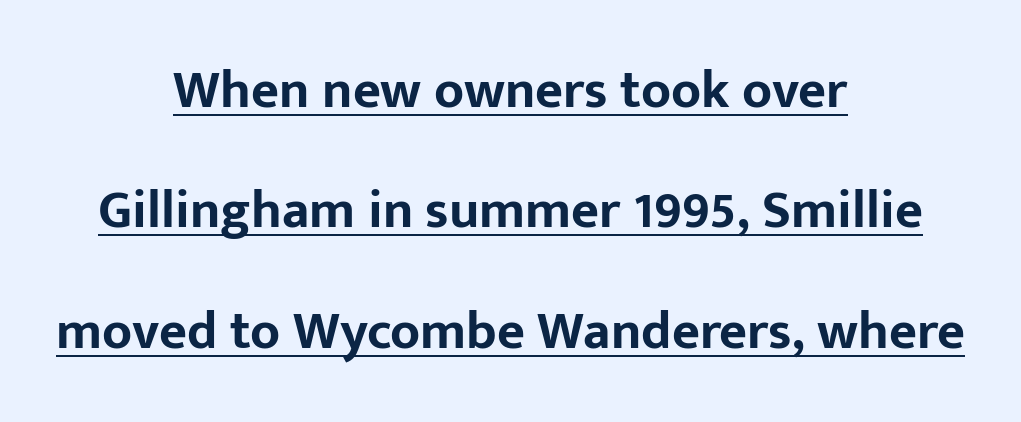
{"serif": "no", "italic": "no", "bold": "yes", "weight": "bold", "width": "normal", "stroke_contrast": "low", "x_height": "medium", "monospaced": "no", "underline": "yes", "align": "center", "line_spacing": "loose", "line_spacing_ratio": 2.23, "letter_spacing": "normal", "letter_spacing_em": 0.0, "glyph_px": 54}
